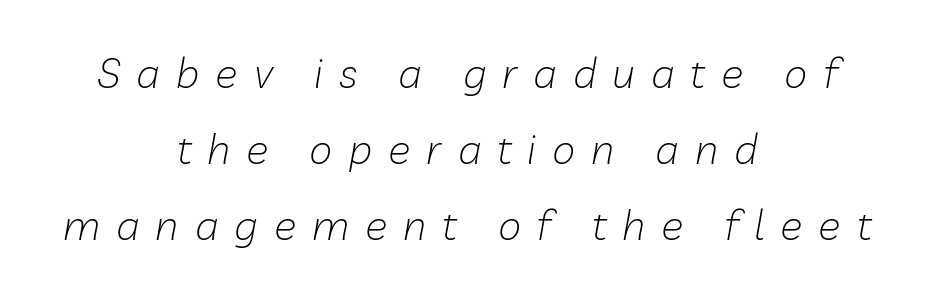
The passage shown leans; its letterforms are oblique. Centered paragraph, ragged on both sides. Words float on clear page, feet unadorned. You could not count columns in this text — the font is proportionally spaced.
